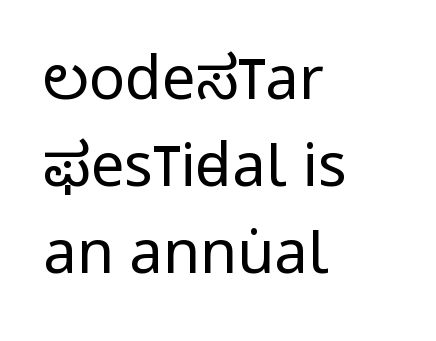
{"serif": "no", "italic": "no", "bold": "no", "weight": "regular", "width": "condensed", "stroke_contrast": "low", "x_height": "large", "monospaced": "no", "underline": "no", "align": "left", "line_spacing": "normal", "line_spacing_ratio": 1.45, "letter_spacing": "normal", "letter_spacing_em": 0.0, "glyph_px": 60}
